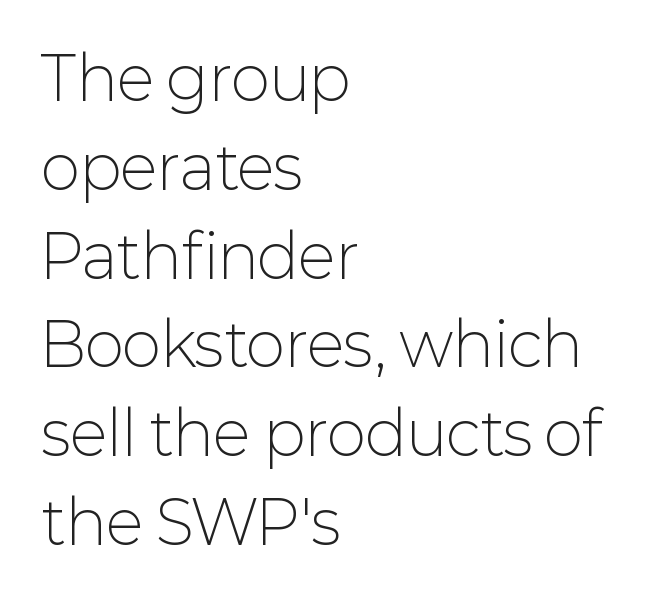
The image shows 60 px light sans-serif type, upright; set left-aligned, normal line spacing (1.48x), normal letter spacing, not underlined; low stroke contrast and a medium x-height.
